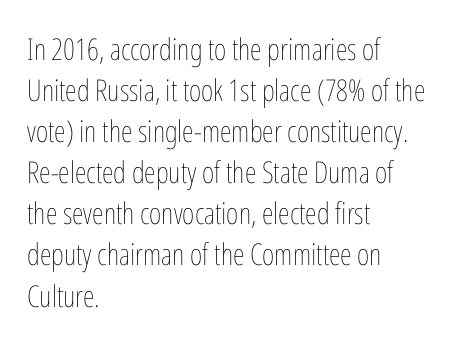
{"italic": "no", "bold": "no", "weight": "thin", "width": "condensed", "stroke_contrast": "low", "x_height": "medium", "monospaced": "no", "underline": "no", "align": "left", "line_spacing": "normal", "line_spacing_ratio": 1.37, "letter_spacing": "normal", "letter_spacing_em": 0.0, "glyph_px": 30}
